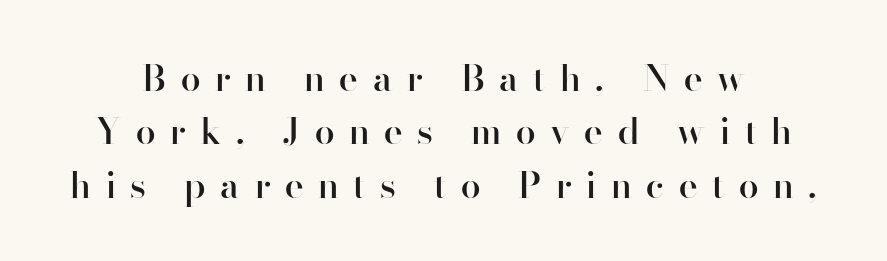
{"serif": "no", "italic": "no", "bold": "semi", "weight": "semibold", "width": "normal", "stroke_contrast": "high", "x_height": "small", "monospaced": "no", "underline": "no", "line_spacing": "normal", "line_spacing_ratio": 1.48, "letter_spacing": "wide", "letter_spacing_em": 0.41, "glyph_px": 36}
